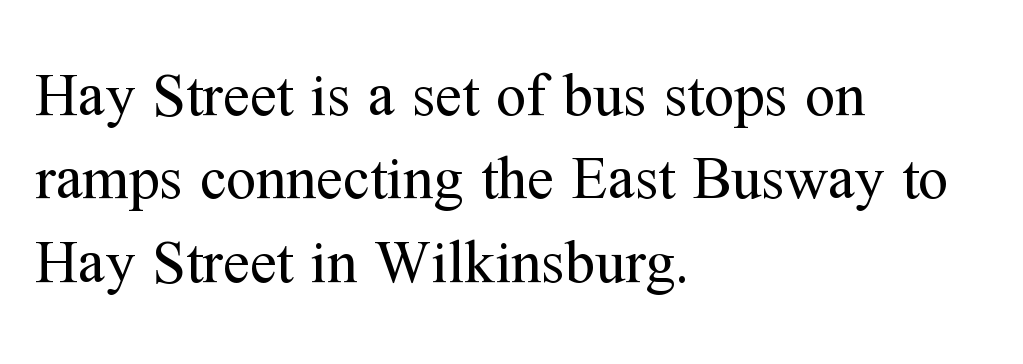
Q: Is the text bold? A: No.
Q: Is the text italic (slanted)? A: No, it is upright.
Q: Is the typeface a serif or a sans-serif typeface? A: Serif.
Q: Is the text underlined? A: No.
Q: How is the paragraph aligned? A: Left-aligned.
Q: Is the spacing between letters normal or unusually wide? A: Normal.
Q: Is the spacing between lines tight, normal or loose? A: Normal.
Q: Width (condensed, normal, or wide)? A: Normal.
Q: Stroke contrast? A: Medium.
Q: x-height? A: Medium.
Q: Monospaced? A: No.
